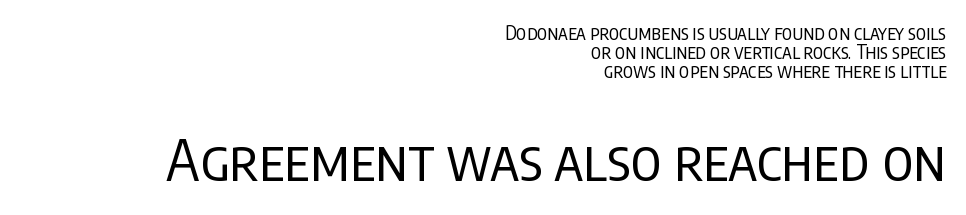
Q: Is the text bold? A: No.
Q: Is the text italic (slanted)? A: No, it is upright.
Q: Is the typeface a serif or a sans-serif typeface? A: Sans-serif.
Q: Is the text underlined? A: No.
Q: How is the paragraph aligned? A: Right-aligned.
Q: Is the spacing between letters normal or unusually wide? A: Normal.
Q: Is the spacing between lines tight, normal or loose? A: Tight.
Q: Which block of text is set in a larger size, the first (top) or the second (bottom)? A: The second (bottom) one.
Q: Width (condensed, normal, or wide)? A: Condensed.
Q: Stroke contrast? A: Low.
Q: x-height? A: Large.
Q: Monospaced? A: No.
